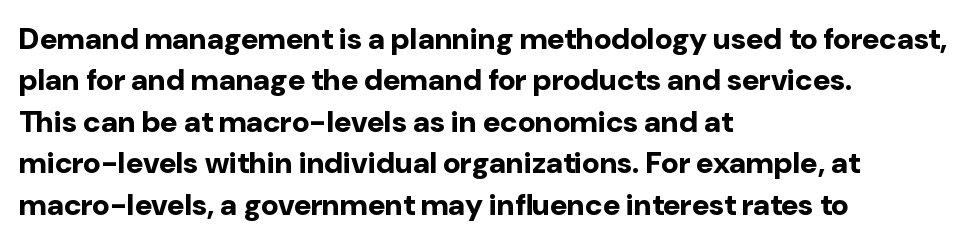
{"serif": "no", "italic": "no", "bold": "yes", "weight": "bold", "width": "normal", "stroke_contrast": "low", "x_height": "medium", "monospaced": "no", "underline": "no", "align": "left", "line_spacing": "normal", "line_spacing_ratio": 1.38, "letter_spacing": "normal", "letter_spacing_em": 0.0, "glyph_px": 30}
